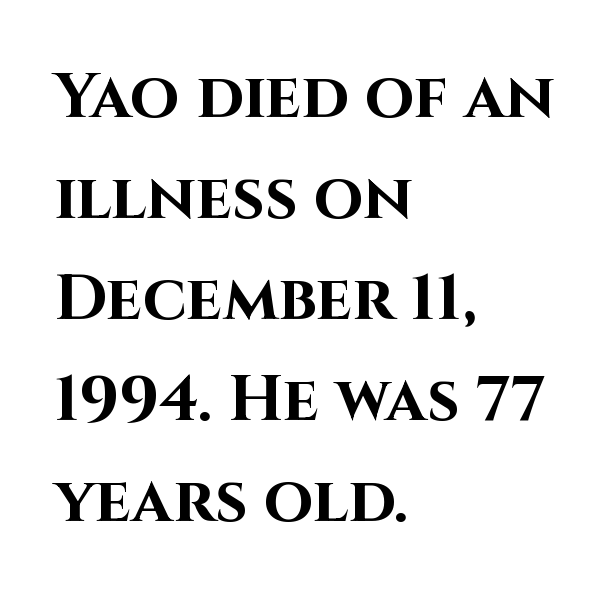
The passage shown is emphatically bold. Caption: multi-line text, flush left, ragged right. The letters advance in unequal steps, a hallmark of proportional type. The rendering keeps characters at their native spacing.
